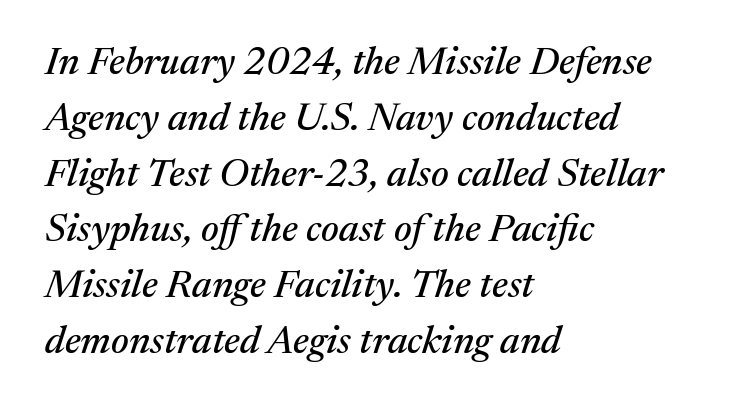
{"serif": "yes", "italic": "yes", "lean": "right", "slant_degrees": 17, "width": "normal", "stroke_contrast": "medium", "x_height": "medium", "monospaced": "no", "underline": "no", "align": "left", "line_spacing": "normal", "line_spacing_ratio": 1.43, "letter_spacing": "normal", "letter_spacing_em": 0.0, "glyph_px": 39}
